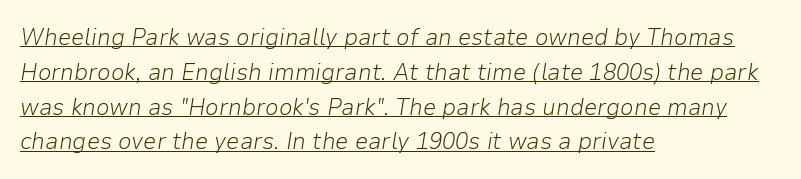
These lines sit exactly where default settings would place them. Summary of weight: not heavy and not bold. Decoration check: the copy is underlined. The lines are quadded left. Italic? Definitely — the glyphs are oblique. No extra tracking has been applied to these lines.
